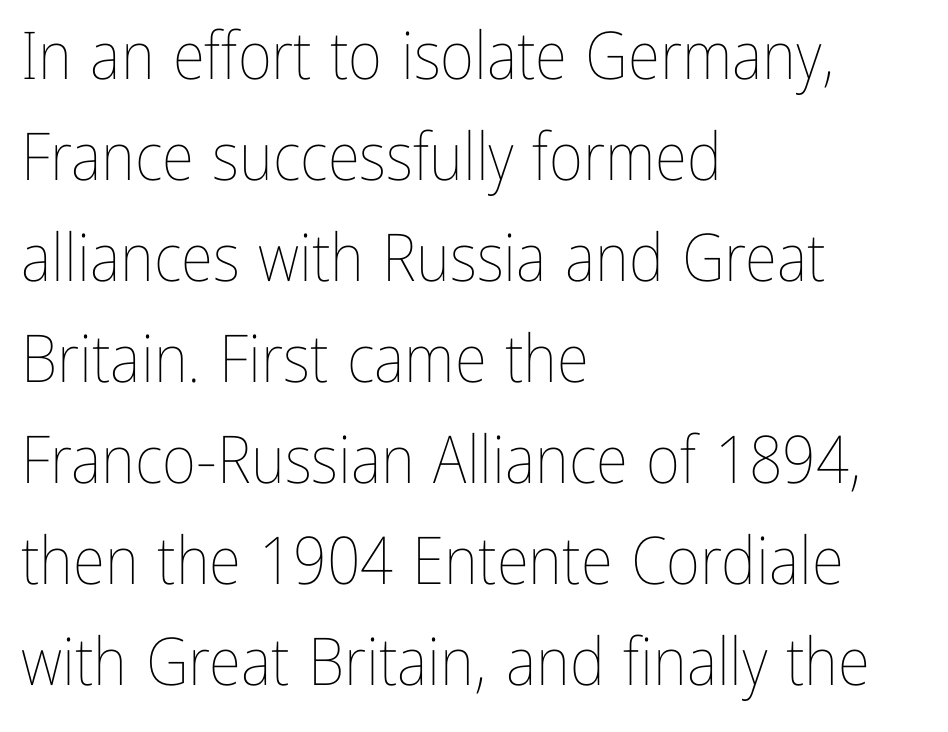
The typography opts for an upright posture over an oblique one. Weight class: somewhere from thin through regular. Each letter keeps its own natural width here, so spacing adapts to shape. The specimen omits any rule beneath the text block's lines. Does the leading feel generous? No, just average. The ragged edge is on the right, which tells us the setting is flush left.
